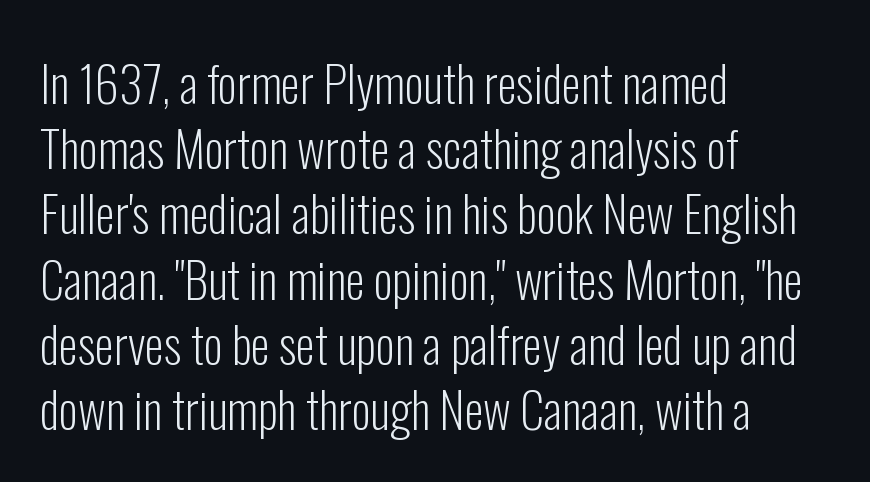
Q: Is the text bold? A: No.
Q: Is the text italic (slanted)? A: No, it is upright.
Q: Is the typeface a serif or a sans-serif typeface? A: Sans-serif.
Q: Is the text underlined? A: No.
Q: How is the paragraph aligned? A: Left-aligned.
Q: Is the spacing between letters normal or unusually wide? A: Normal.
Q: Is the spacing between lines tight, normal or loose? A: Normal.
Q: Width (condensed, normal, or wide)? A: Condensed.
Q: Stroke contrast? A: Low.
Q: x-height? A: Medium.
Q: Monospaced? A: No.
